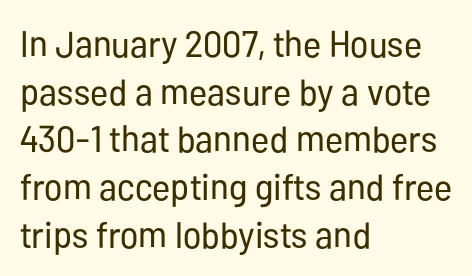
{"serif": "no", "italic": "no", "bold": "no", "weight": "regular", "width": "condensed", "stroke_contrast": "low", "x_height": "medium", "monospaced": "no", "underline": "no", "align": "left", "line_spacing": "normal", "line_spacing_ratio": 1.29, "letter_spacing": "normal", "letter_spacing_em": 0.0, "glyph_px": 37}
